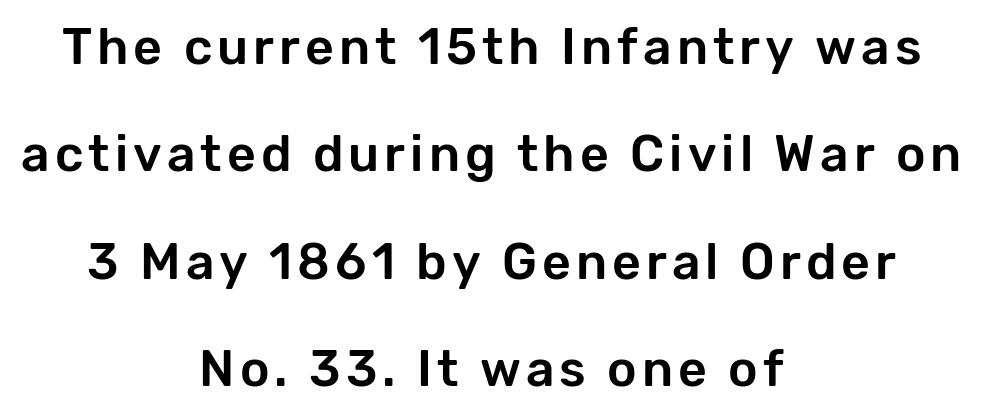
The image shows 50 px sans-serif type, upright; set centered, loose line spacing (2.15x), not underlined; low stroke contrast and a medium x-height.
